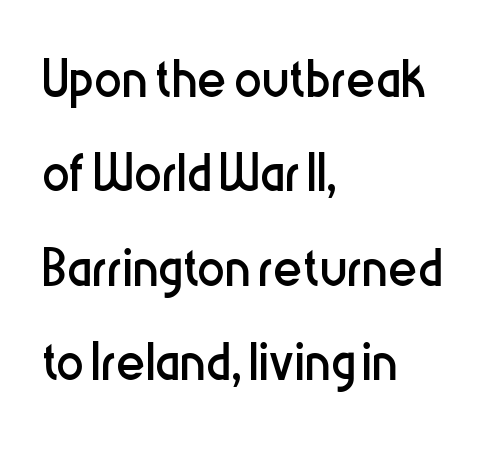
The image shows 70 px regular-weight, condensed sans-serif type, upright; set left-aligned, normal line spacing (1.35x), normal letter spacing, not underlined; low stroke contrast and a medium x-height.
